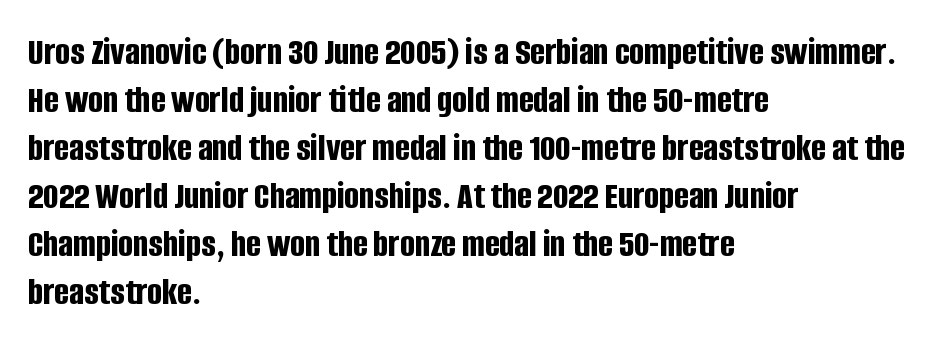
The image shows 39 px bold, condensed sans-serif type, upright; set left-aligned, line spacing 1.23x, normal letter spacing, not underlined; low stroke contrast and a large x-height.
